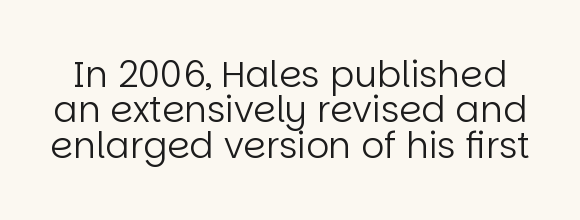
{"serif": "no", "italic": "no", "bold": "no", "weight": "regular", "width": "normal", "stroke_contrast": "low", "x_height": "large", "monospaced": "no", "underline": "no", "line_spacing": "tight", "line_spacing_ratio": 0.98, "letter_spacing": "normal", "letter_spacing_em": 0.0, "glyph_px": 36}
